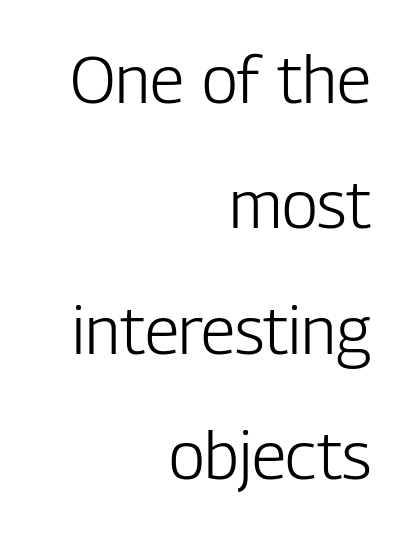
Loosely led — the rows are spread out. Ordinary non-slanted type is in use. The text was rendered using a sans face with plain stroke endings. The rendering keeps characters at their native spacing.
